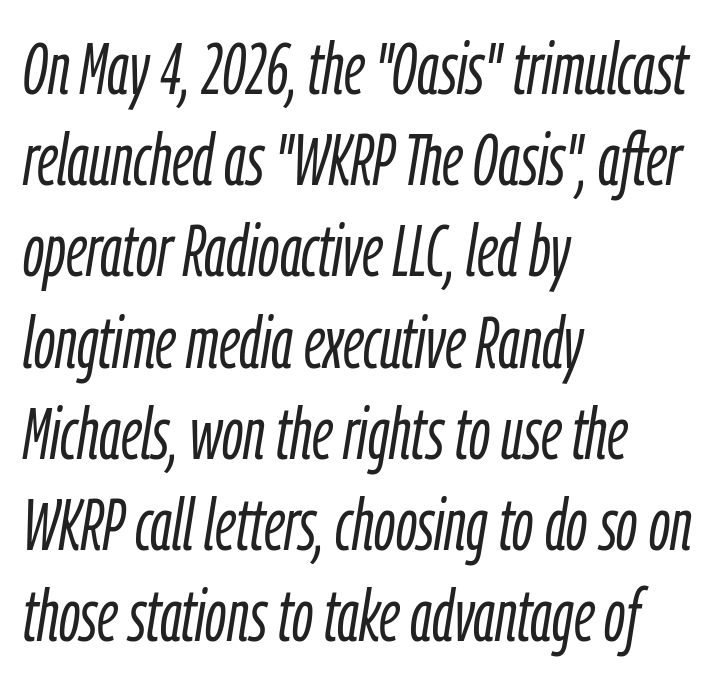
Leftover space on each line is placed entirely after the last word. Is this a heavy cut? Hardly; it is regular or lighter. Observe the lean: these are italic letterforms. Normally led — the rows are evenly, conventionally spaced. What stands out about the letter spacing? Nothing — it is the standard amount.
